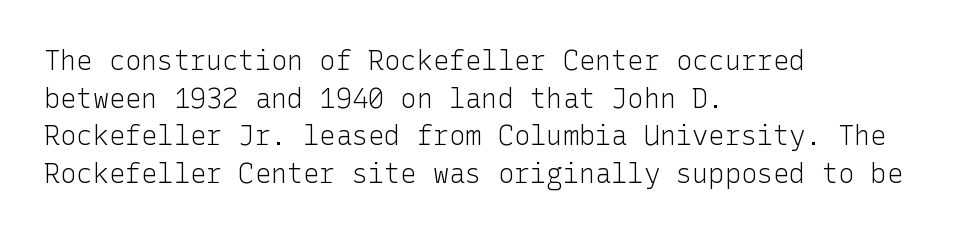
Notice how the stems are strictly vertical — no italics here. A bare baseline throughout the passage. Inter-character spacing is left at the font's built-in metrics. Vertical spacing — default. The ragged edge is on the right, which tells us the setting is flush left. The font sits on the lighter half of the weight spectrum, regular included.
